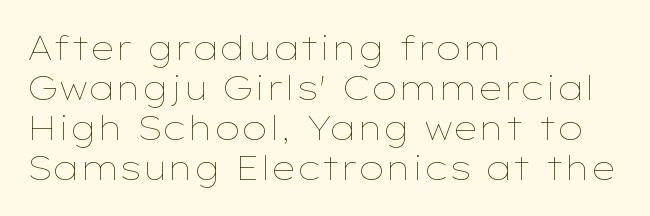
Spacing verdict: proportional, widths tailored to each character. Notice how the stems are strictly vertical — no italics here. Only glyphs here, with clear space below each row. Stroke mass is kept to a normal reading level or below.
